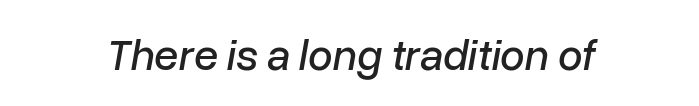
{"italic": "yes", "lean": "right", "slant_degrees": 10, "width": "normal", "stroke_contrast": "low", "x_height": "medium", "monospaced": "no", "underline": "no", "align": "center", "letter_spacing": "normal", "letter_spacing_em": 0.0, "glyph_px": 44}
